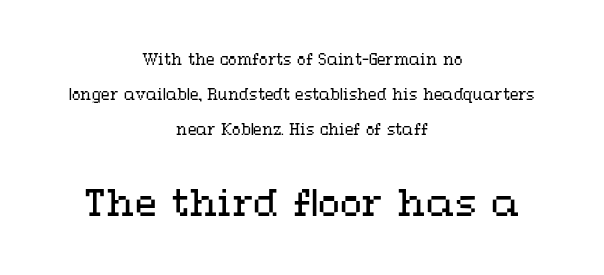
Q: Is the text bold? A: No.
Q: Is the text italic (slanted)? A: No, it is upright.
Q: Is the text underlined? A: No.
Q: How is the paragraph aligned? A: Centered.
Q: Is the spacing between letters normal or unusually wide? A: Normal.
Q: Is the spacing between lines tight, normal or loose? A: Loose.
Q: Which block of text is set in a larger size, the first (top) or the second (bottom)? A: The second (bottom) one.
Q: Width (condensed, normal, or wide)? A: Wide.
Q: Stroke contrast? A: Medium.
Q: x-height? A: Medium.
Q: Monospaced? A: No.
